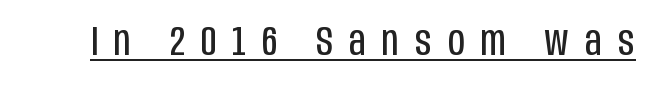
Q: Is the text bold? A: No.
Q: Is the text italic (slanted)? A: No, it is upright.
Q: Is the typeface a serif or a sans-serif typeface? A: Sans-serif.
Q: Is the text underlined? A: Yes.
Q: Is the spacing between letters normal or unusually wide? A: Unusually wide.
Q: Width (condensed, normal, or wide)? A: Condensed.
Q: Stroke contrast? A: Low.
Q: x-height? A: Large.
Q: Monospaced? A: No.
